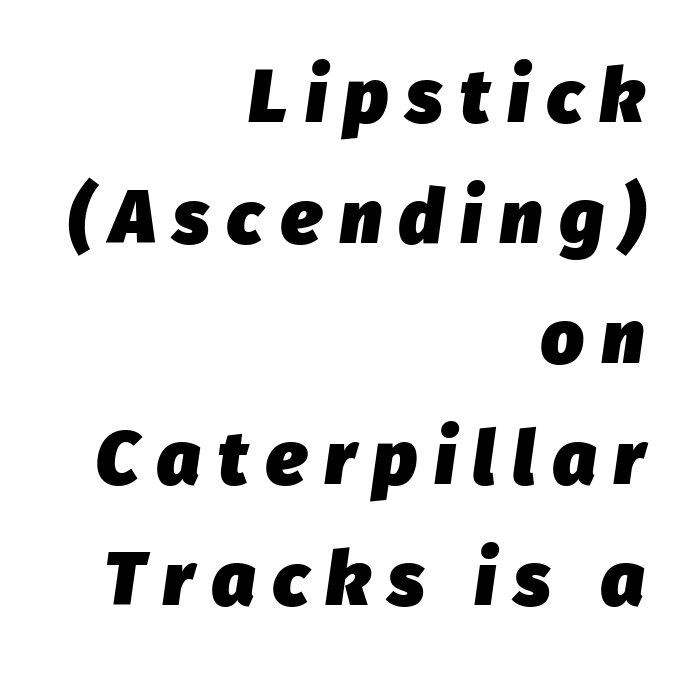
{"italic": "yes", "lean": "right", "slant_degrees": 8, "bold": "yes", "weight": "heavy", "width": "normal", "stroke_contrast": "low", "x_height": "medium", "monospaced": "no", "underline": "no", "align": "right", "line_spacing": "normal", "line_spacing_ratio": 1.61, "letter_spacing": "wide", "letter_spacing_em": 0.24, "glyph_px": 75}
